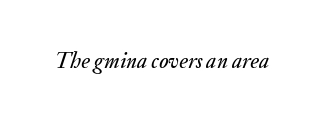
{"italic": "yes", "lean": "right", "slant_degrees": 20, "underline": "no", "letter_spacing": "normal", "letter_spacing_em": 0.0, "glyph_px": 22}
